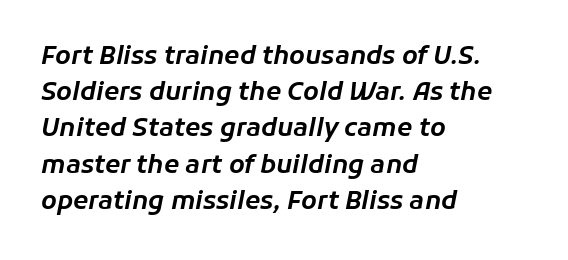
The image shows 25 px text type, italic (leaning right); set left-aligned, normal line spacing (1.45x), normal letter spacing, not underlined.
